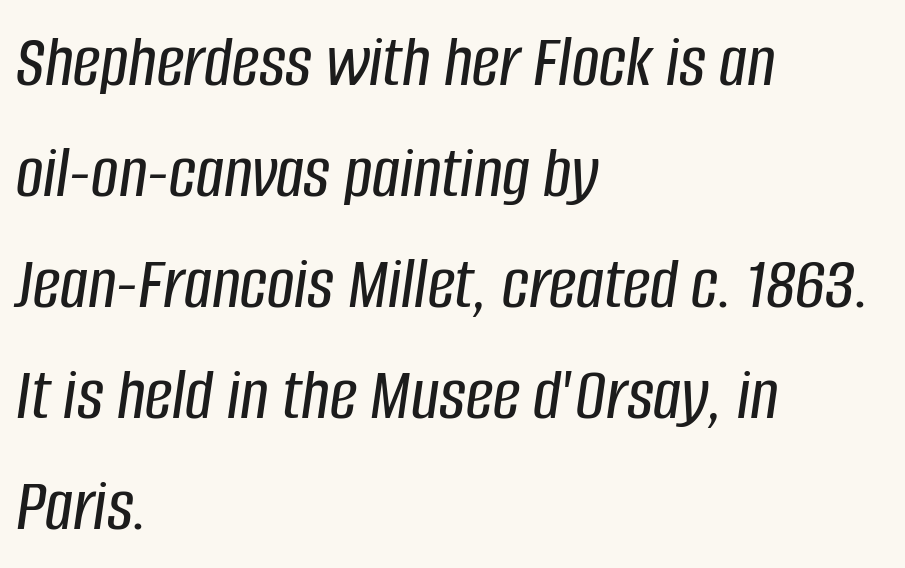
{"italic": "yes", "lean": "right", "slant_degrees": 8, "width": "condensed", "stroke_contrast": "low", "x_height": "large", "monospaced": "no", "underline": "no", "align": "left", "line_spacing": "normal", "line_spacing_ratio": 1.46, "letter_spacing": "normal", "letter_spacing_em": 0.0, "glyph_px": 76}
